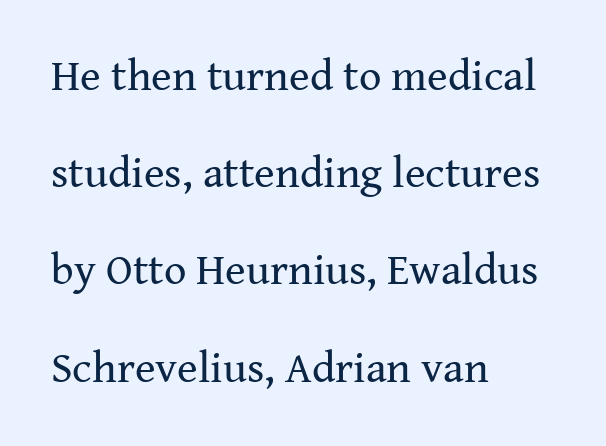
Q: Is the text bold? A: No.
Q: Is the text italic (slanted)? A: No, it is upright.
Q: Is the typeface a serif or a sans-serif typeface? A: Serif.
Q: Is the text underlined? A: No.
Q: How is the paragraph aligned? A: Left-aligned.
Q: Is the spacing between letters normal or unusually wide? A: Normal.
Q: Is the spacing between lines tight, normal or loose? A: Loose.
Q: Width (condensed, normal, or wide)? A: Normal.
Q: Stroke contrast? A: Medium.
Q: x-height? A: Medium.
Q: Monospaced? A: No.
